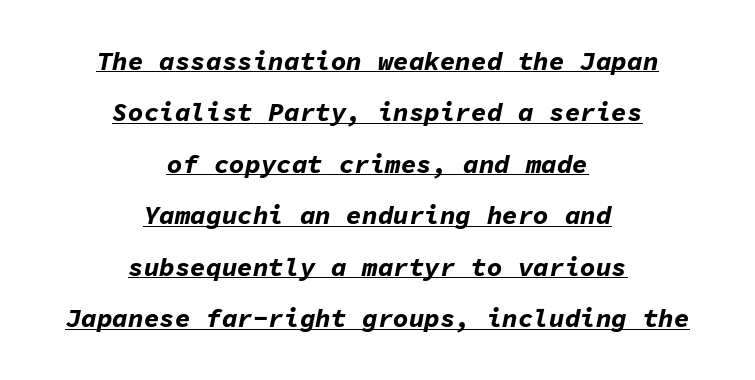
Q: Is the text bold? A: Yes.
Q: Is the text italic (slanted)? A: Yes, it leans right by about 11 degrees.
Q: Is the text underlined? A: Yes.
Q: How is the paragraph aligned? A: Centered.
Q: Is the spacing between letters normal or unusually wide? A: Normal.
Q: Is the spacing between lines tight, normal or loose? A: Loose.
